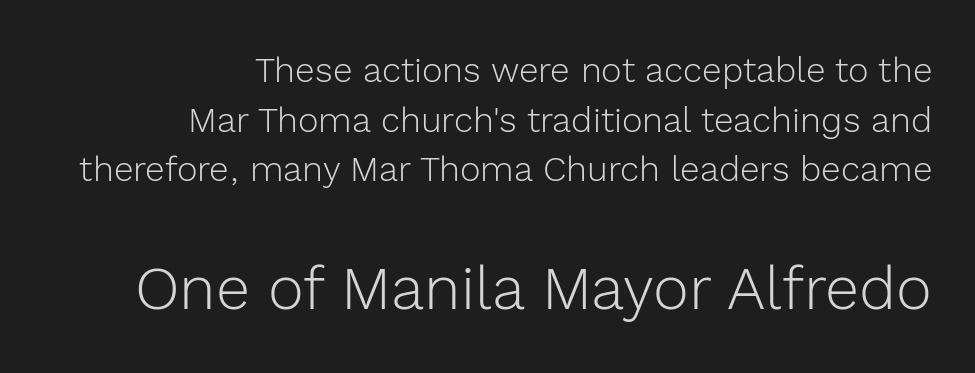
{"serif": "no", "italic": "no", "bold": "no", "weight": "light", "width": "normal", "x_height": "medium", "monospaced": "no", "underline": "no", "align": "right", "line_spacing": "normal", "line_spacing_ratio": 1.42, "letter_spacing": "normal", "letter_spacing_em": 0.0, "larger_block": "second", "size_ratio": 1.74, "glyph_px": 61}
